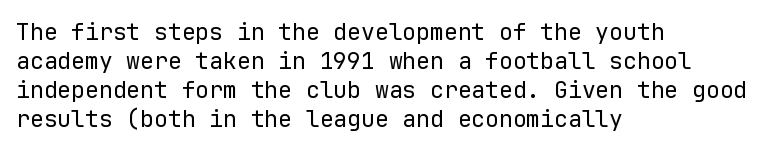
Q: Is the text bold? A: No.
Q: Is the text italic (slanted)? A: No, it is upright.
Q: Is the text underlined? A: No.
Q: How is the paragraph aligned? A: Left-aligned.
Q: Is the spacing between letters normal or unusually wide? A: Normal.
Q: Is the spacing between lines tight, normal or loose? A: Normal.
